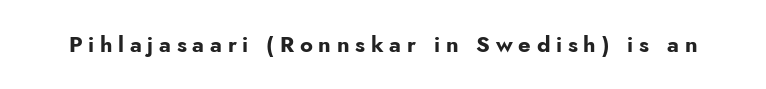
Letters rest on an invisible, unmarked baseline. Tracking here is generous; glyphs stand well apart from one another. When letters stand straight like this, we call the style roman or upright. A full-strength bold gives these letters their thick strokes.
